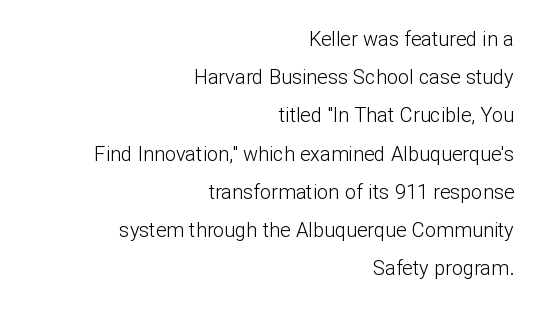
Q: Is the text bold? A: No.
Q: Is the text italic (slanted)? A: No, it is upright.
Q: Is the text underlined? A: No.
Q: How is the paragraph aligned? A: Right-aligned.
Q: Is the spacing between letters normal or unusually wide? A: Normal.
Q: Is the spacing between lines tight, normal or loose? A: Loose.
